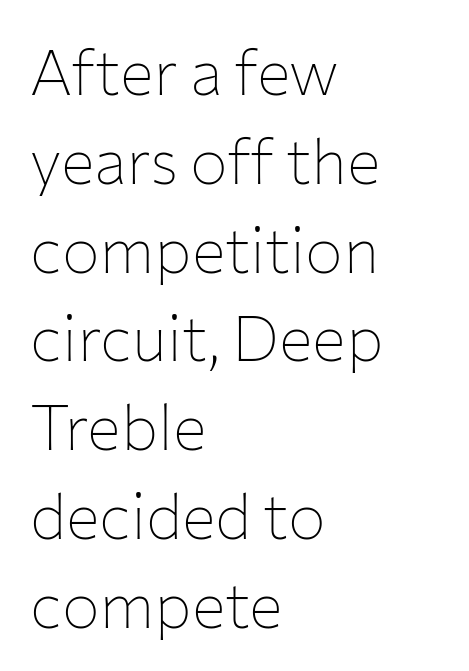
Q: Is the text bold? A: No.
Q: Is the text italic (slanted)? A: No, it is upright.
Q: Is the typeface a serif or a sans-serif typeface? A: Sans-serif.
Q: Is the text underlined? A: No.
Q: How is the paragraph aligned? A: Left-aligned.
Q: Is the spacing between letters normal or unusually wide? A: Normal.
Q: Is the spacing between lines tight, normal or loose? A: Normal.
Q: Width (condensed, normal, or wide)? A: Normal.
Q: Stroke contrast? A: Low.
Q: x-height? A: Medium.
Q: Monospaced? A: No.
